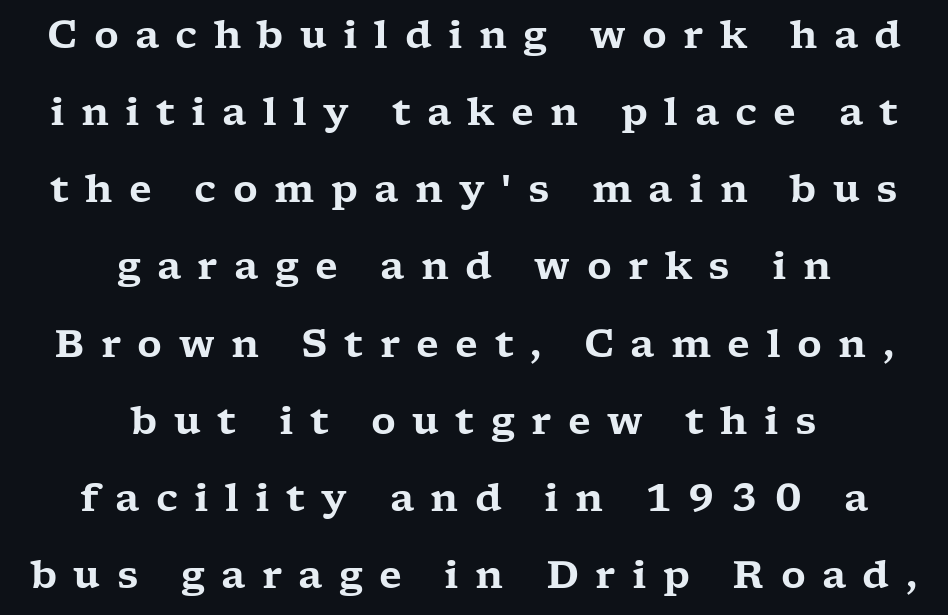
The image shows 38 px wide serif type, upright; set centered, loose line spacing (2.03x), unusually wide letter spacing (+0.43 em), not underlined; low stroke contrast and a medium x-height.
